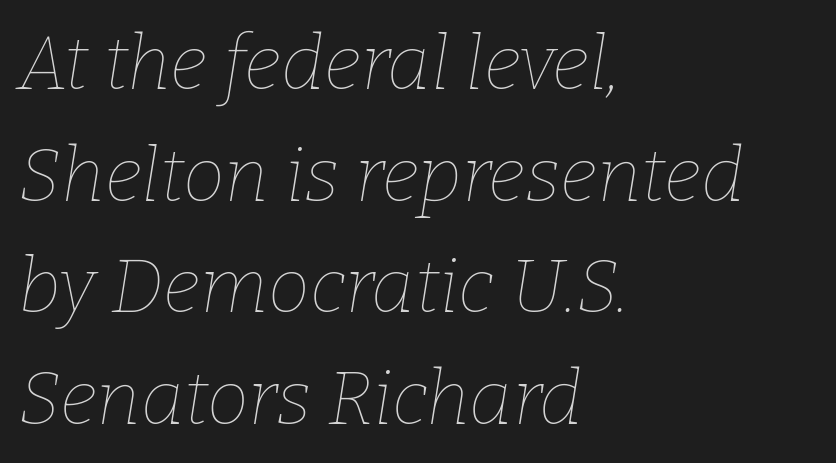
The image shows 75 px thin type, italic (leaning right); set left-aligned, normal line spacing (1.49x), normal letter spacing, not underlined; low stroke contrast and a medium x-height.
